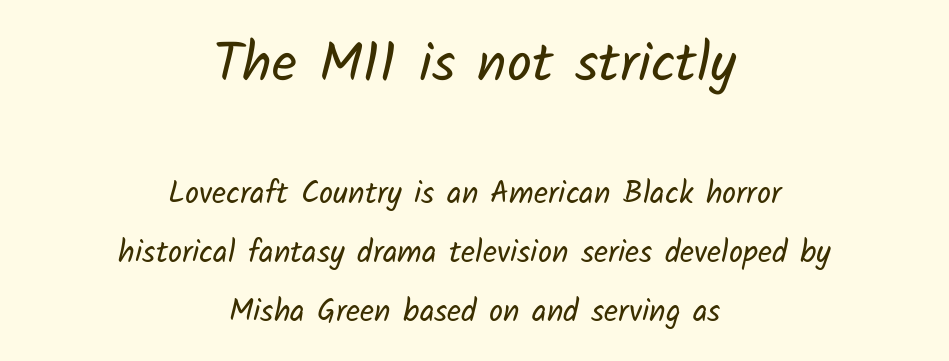
Decoration check: the copy has no underline. Heft: none added — not bold. The lines in this sample share a center point and differ in where they start and stop. The characters display no serif detailing; their extremities are plain.
